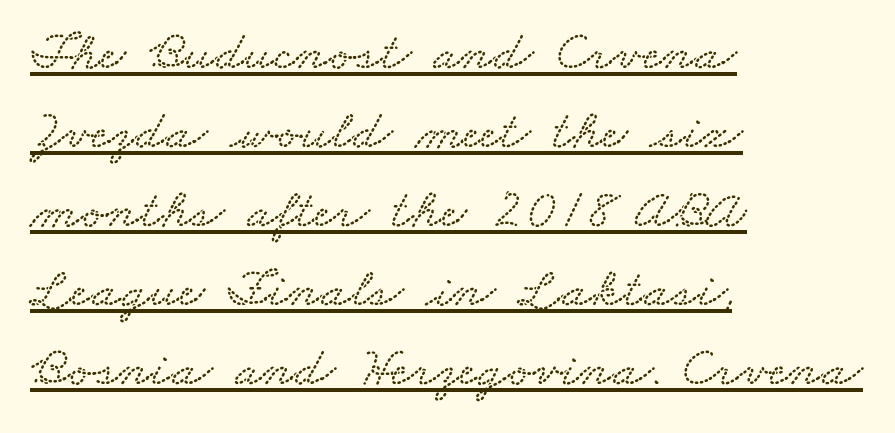
The image shows 56 px wide type; set left-aligned, normal line spacing (1.41x), normal letter spacing, underlined; low stroke contrast and a small x-height.
